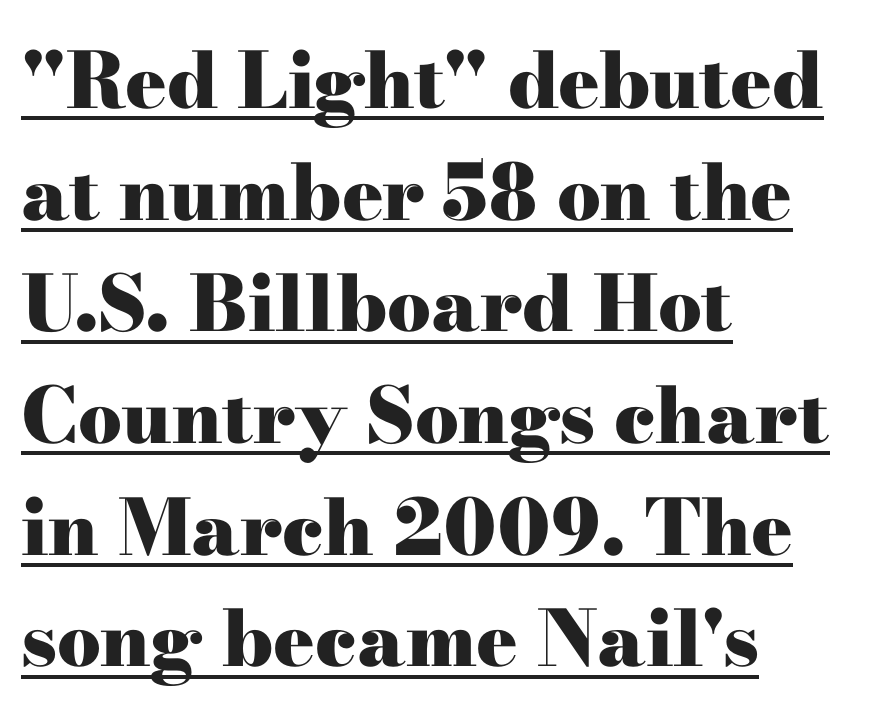
{"serif": "yes", "italic": "no", "bold": "yes", "weight": "heavy", "width": "wide", "stroke_contrast": "high", "x_height": "small", "monospaced": "no", "underline": "yes", "align": "left", "line_spacing": "normal", "line_spacing_ratio": 1.45, "letter_spacing": "normal", "letter_spacing_em": 0.0, "glyph_px": 77}
